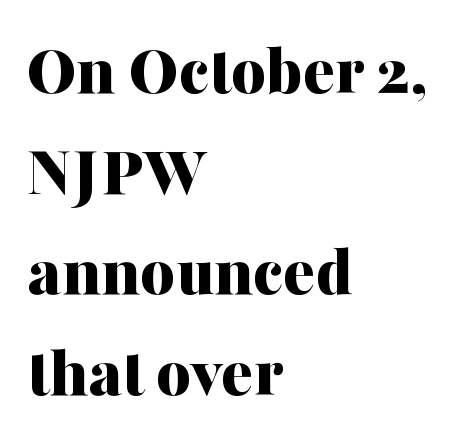
{"serif": "yes", "italic": "no", "bold": "yes", "weight": "bold", "width": "normal", "stroke_contrast": "medium", "x_height": "medium", "monospaced": "no", "underline": "no", "align": "left", "line_spacing": "normal", "line_spacing_ratio": 1.36, "letter_spacing": "normal", "letter_spacing_em": 0.0, "glyph_px": 74}
